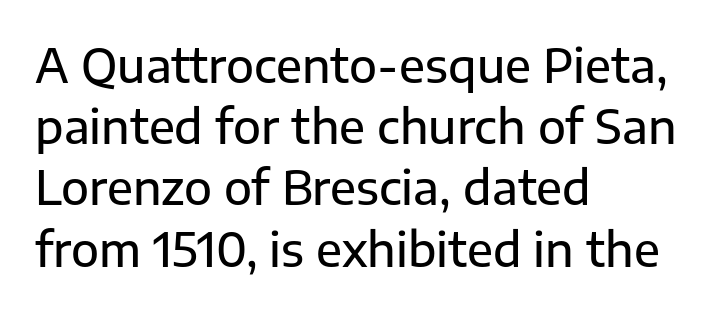
The image shows 46 px sans-serif type, upright; set left-aligned, normal line spacing (1.33x), normal letter spacing, not underlined; low stroke contrast and a medium x-height.
